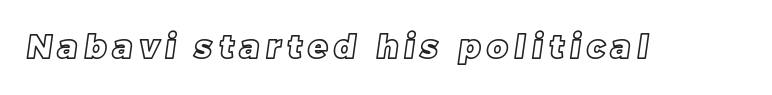
Q: Is the text underlined? A: No.
Q: Is the spacing between letters normal or unusually wide? A: Unusually wide.
Q: Width (condensed, normal, or wide)? A: Normal.
Q: x-height? A: Large.
Q: Monospaced? A: No.
